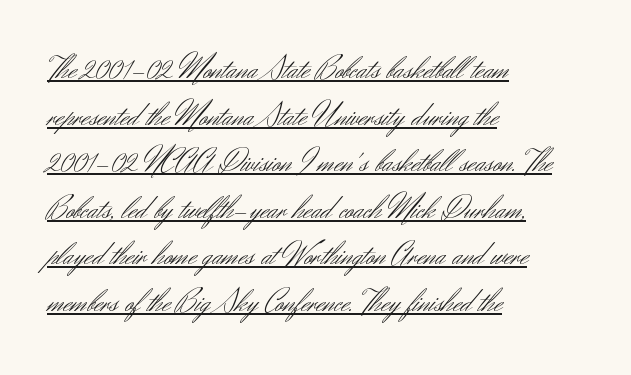
Is the type heavy? It reads as light-to-regular instead. Which margin do the lines hug? The left one — the right edge is uneven. This sample uses a sans-serif face. The lettering is marked with a stroke running underneath it.
